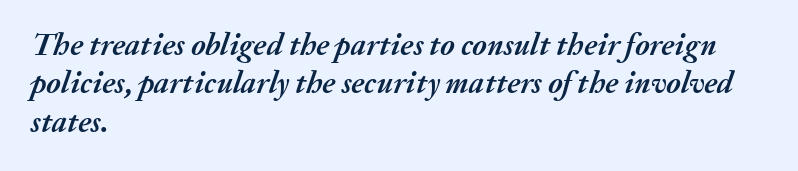
The image shows 31 px semibold type, italic (leaning right); set left-aligned, line spacing 1.24x, normal letter spacing, not underlined; medium stroke contrast and a medium x-height.
